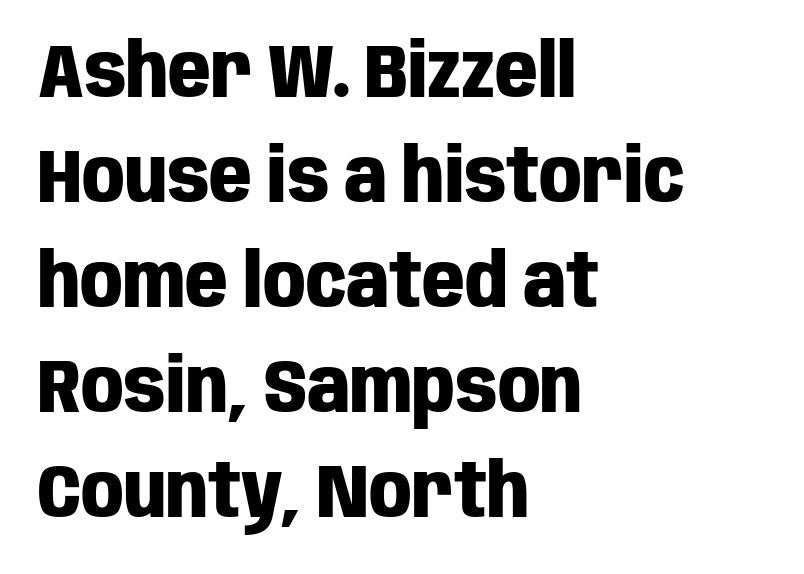
Q: Is the text bold? A: Yes.
Q: Is the text italic (slanted)? A: No, it is upright.
Q: Is the typeface a serif or a sans-serif typeface? A: Sans-serif.
Q: Is the text underlined? A: No.
Q: How is the paragraph aligned? A: Left-aligned.
Q: Is the spacing between letters normal or unusually wide? A: Normal.
Q: Is the spacing between lines tight, normal or loose? A: Normal.
Q: Width (condensed, normal, or wide)? A: Condensed.
Q: Stroke contrast? A: Low.
Q: x-height? A: Large.
Q: Monospaced? A: No.
